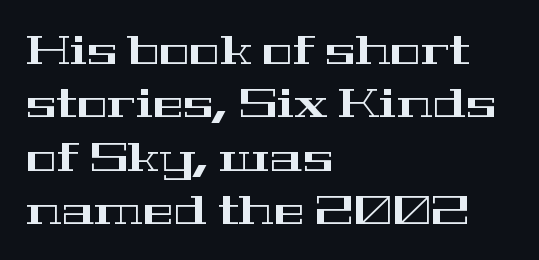
Q: Is the text italic (slanted)? A: No, it is upright.
Q: Is the typeface a serif or a sans-serif typeface? A: Serif.
Q: Is the text underlined? A: No.
Q: How is the paragraph aligned? A: Left-aligned.
Q: Is the spacing between letters normal or unusually wide? A: Normal.
Q: Is the spacing between lines tight, normal or loose? A: Normal.
Q: Width (condensed, normal, or wide)? A: Wide.
Q: Stroke contrast? A: High.
Q: x-height? A: Medium.
Q: Monospaced? A: No.
